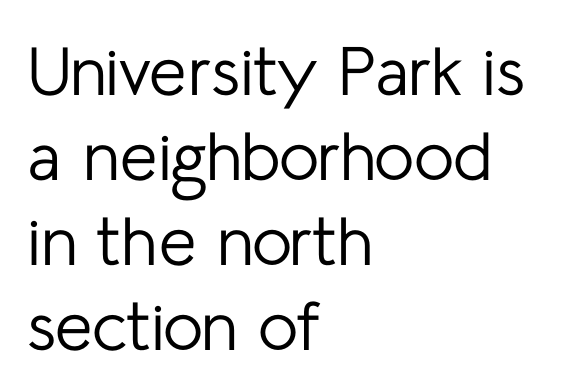
There is no visible air inserted between adjacent glyphs. The passage is arranged the way most books set body copy — flush left. The letters advance in unequal steps, a hallmark of proportional type. The type family on display is of the sans-serif kind. Type without underlining. Compared with typical paragraphs, the rows here are spaced about the same.
